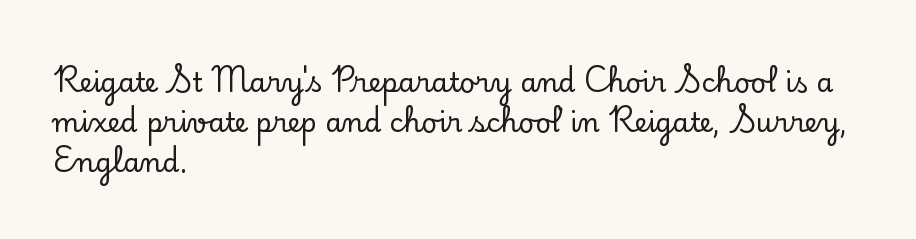
The image shows 27 px text type, upright; set left-aligned, normal line spacing (1.48x), normal letter spacing, not underlined.
